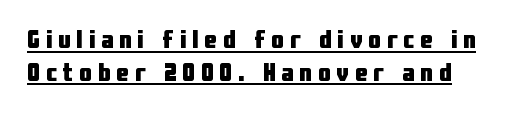
Q: Is the text bold? A: Yes.
Q: Is the text italic (slanted)? A: No, it is upright.
Q: Is the text underlined? A: Yes.
Q: Is the spacing between letters normal or unusually wide? A: Unusually wide.
Q: Is the spacing between lines tight, normal or loose? A: Normal.
